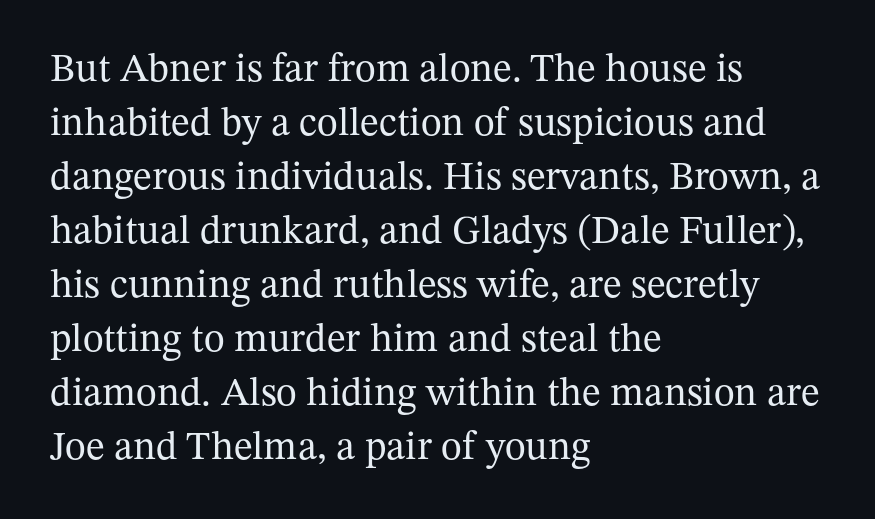
Q: Is the text bold? A: No.
Q: Is the text italic (slanted)? A: No, it is upright.
Q: Is the typeface a serif or a sans-serif typeface? A: Serif.
Q: Is the text underlined? A: No.
Q: How is the paragraph aligned? A: Left-aligned.
Q: Is the spacing between letters normal or unusually wide? A: Normal.
Q: Is the spacing between lines tight, normal or loose? A: Normal.
Q: Width (condensed, normal, or wide)? A: Normal.
Q: Stroke contrast? A: Medium.
Q: x-height? A: Medium.
Q: Monospaced? A: No.
